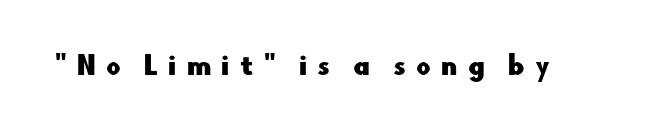
The image shows 25 px text type, upright; set unusually wide letter spacing (+0.41 em), not underlined.
